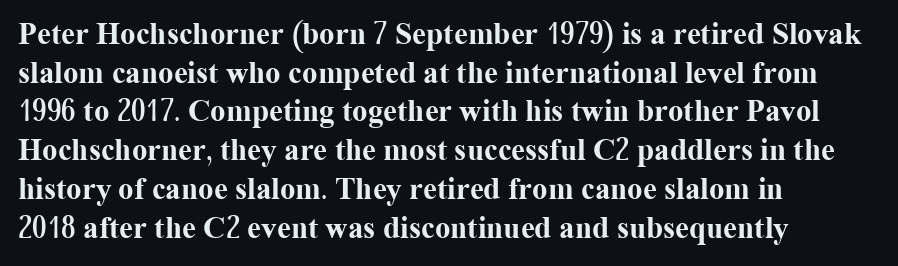
{"serif": "yes", "italic": "no", "bold": "yes", "weight": "bold", "width": "normal", "stroke_contrast": "medium", "x_height": "medium", "monospaced": "no", "underline": "no", "align": "left", "line_spacing": "normal", "line_spacing_ratio": 1.25, "letter_spacing": "normal", "letter_spacing_em": 0.0, "glyph_px": 31}
